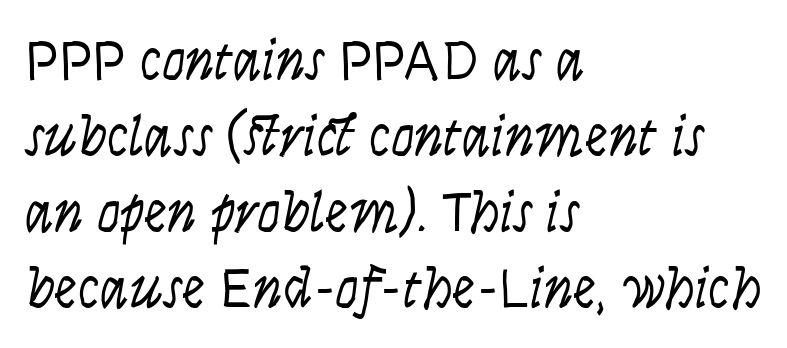
Q: Is the text bold? A: No.
Q: Is the text italic (slanted)? A: Yes, it leans right by about 9 degrees.
Q: Is the text underlined? A: No.
Q: How is the paragraph aligned? A: Left-aligned.
Q: Is the spacing between letters normal or unusually wide? A: Normal.
Q: Is the spacing between lines tight, normal or loose? A: Normal.
Q: Width (condensed, normal, or wide)? A: Condensed.
Q: Stroke contrast? A: Low.
Q: x-height? A: Large.
Q: Monospaced? A: No.
